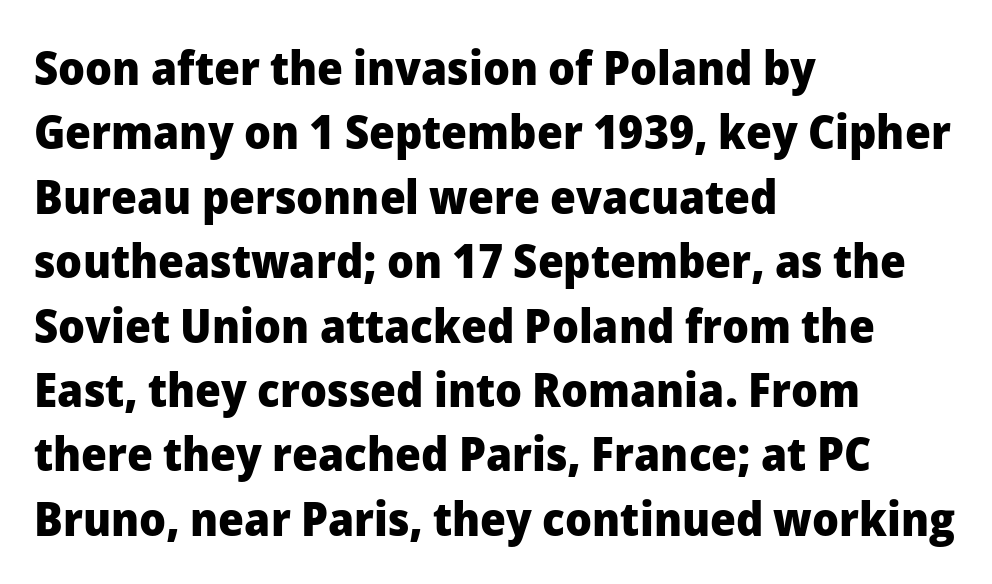
The image shows 47 px heavy sans-serif type, upright; set left-aligned, normal line spacing (1.37x), normal letter spacing, not underlined; low stroke contrast and a medium x-height.
